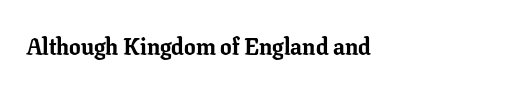
{"italic": "no", "bold": "yes", "underline": "no", "letter_spacing": "normal", "letter_spacing_em": 0.0, "glyph_px": 23}
